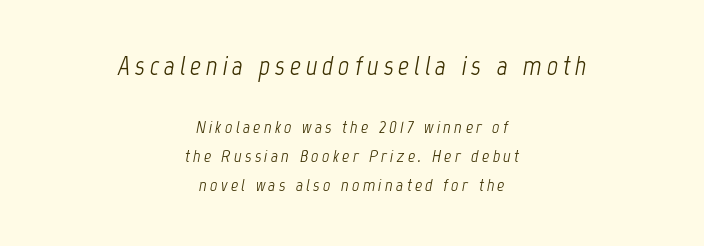
{"italic": "yes", "lean": "right", "slant_degrees": 12, "bold": "no", "underline": "no", "align": "center", "line_spacing": "normal", "line_spacing_ratio": 1.63, "larger_block": "first", "size_ratio": 1.5, "glyph_px": 27}
